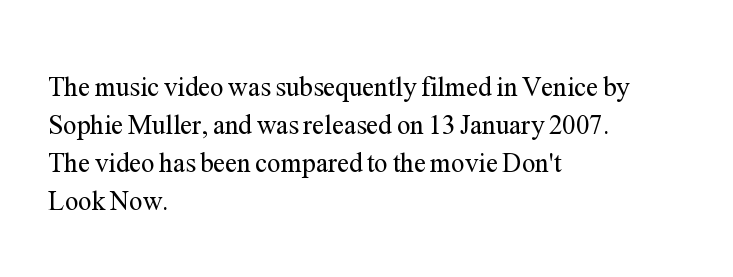
{"italic": "no", "bold": "no", "underline": "no", "align": "left", "line_spacing": "normal", "line_spacing_ratio": 1.41, "letter_spacing": "normal", "letter_spacing_em": 0.0, "glyph_px": 27}
